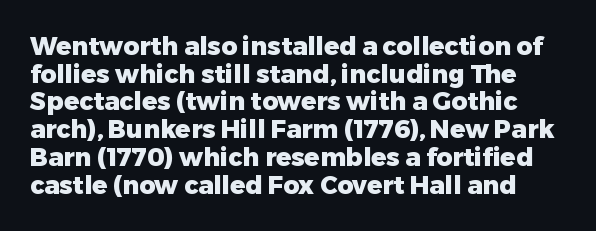
Summary of weight: heavy, a full bold. Each word holds together tightly as a unit, with standard inter-letter gaps. Check the space under the baseline: it is left empty. What's the leading like? Squeezed, with rows nearly overlapping.
